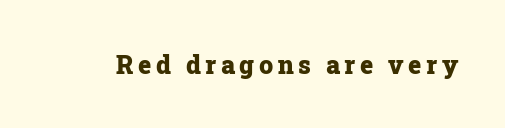
The image shows 25 px bold type, upright; set not underlined.
